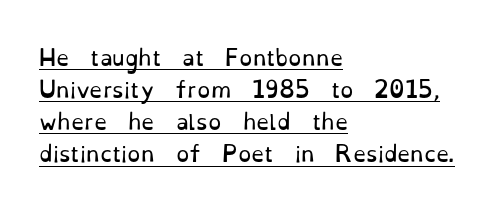
{"italic": "no", "bold": "no", "underline": "yes", "align": "left", "line_spacing": "normal", "line_spacing_ratio": 1.53, "letter_spacing": "normal", "letter_spacing_em": 0.0, "glyph_px": 21}
